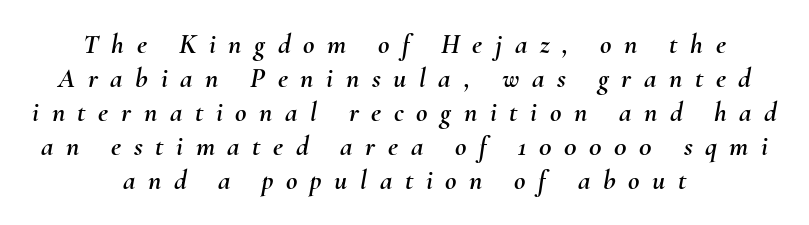
{"italic": "yes", "lean": "right", "slant_degrees": 10, "width": "normal", "stroke_contrast": "medium", "x_height": "small", "monospaced": "no", "underline": "no", "align": "center", "line_spacing_ratio": 1.21, "letter_spacing": "wide", "letter_spacing_em": 0.45, "glyph_px": 28}
